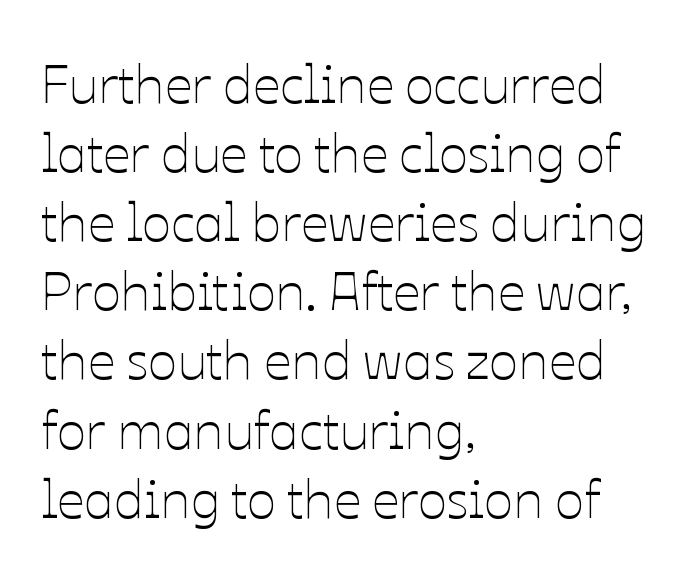
{"italic": "no", "bold": "no", "weight": "thin", "width": "normal", "stroke_contrast": "low", "x_height": "medium", "monospaced": "no", "underline": "no", "align": "left", "line_spacing": "normal", "line_spacing_ratio": 1.28, "letter_spacing": "normal", "letter_spacing_em": 0.0, "glyph_px": 54}
